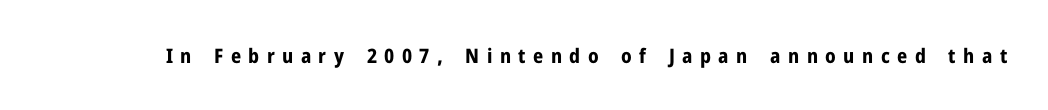
The image shows 20 px bold type, upright; set unusually wide letter spacing (+0.37 em), not underlined.
